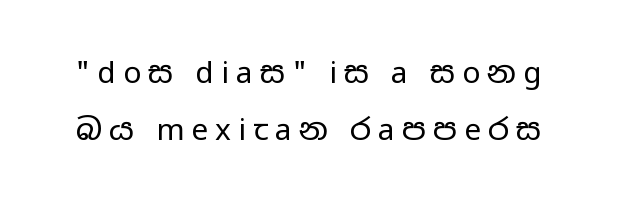
Stroke thickness stays within the range of a standard reading face or lighter. The designer dialed line spacing up above the default. Unlike a traditional serif, this face leaves its strokes unadorned. The space directly below the letters is spotless. Proportional: the letters do not fall into vertical columns. Substantial extra tracking has been applied to these lines.
